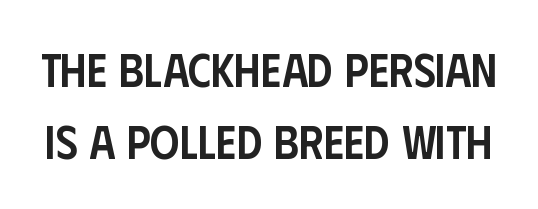
The image shows 46 px semibold, condensed sans-serif type, upright; set normal line spacing (1.57x), normal letter spacing, not underlined; low stroke contrast and a large x-height.
